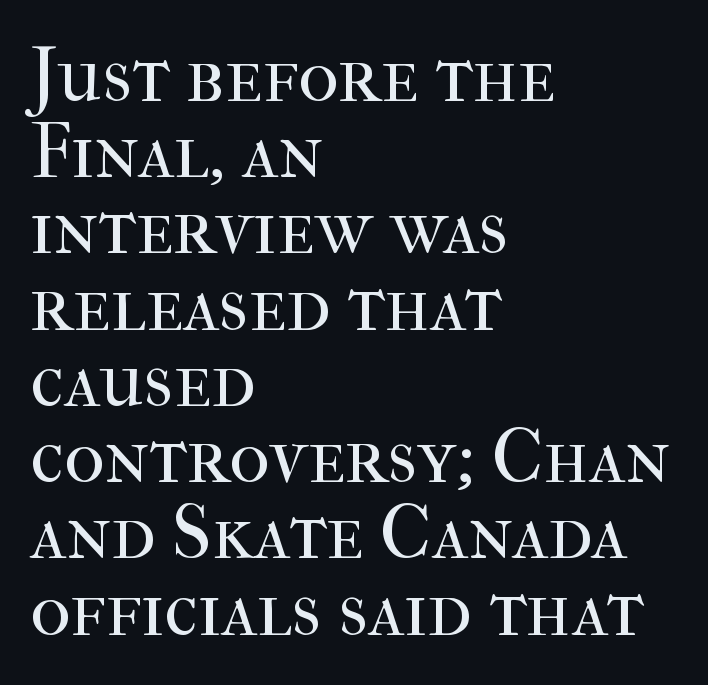
These lines stack with their left ends in a neat column. The rendering keeps characters at their native spacing. Unmarked baselines from the first word to the last. This is not heavy type; no bold has been used.
